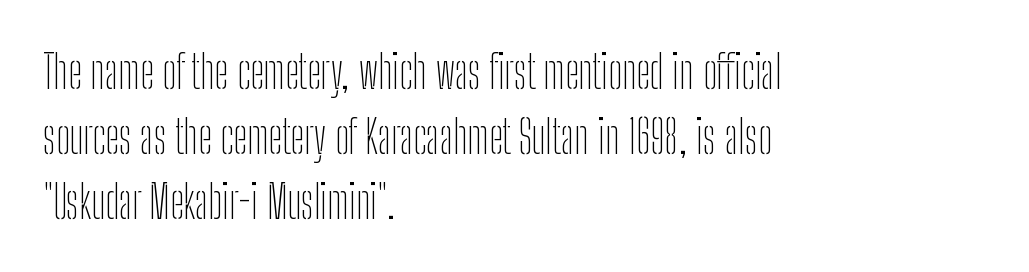
The image shows 46 px thin, condensed sans-serif type, upright; set left-aligned, normal line spacing (1.41x), normal letter spacing, not underlined; low stroke contrast and a medium x-height.
